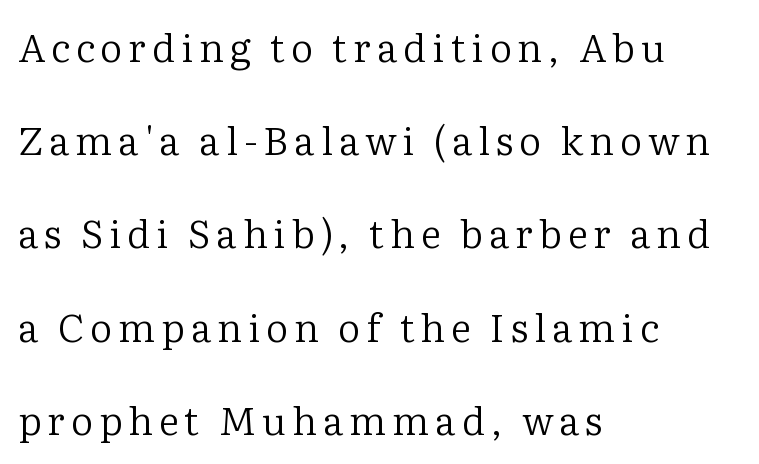
Counters stay open thanks to moderate or lighter strokes. The paragraph has a hard left edge and a soft right edge. The baseline area is clear. The passage shown is typeset with a serif family. Leading: increased. Think of a printed novel: that variable character pitch is what you see here.
